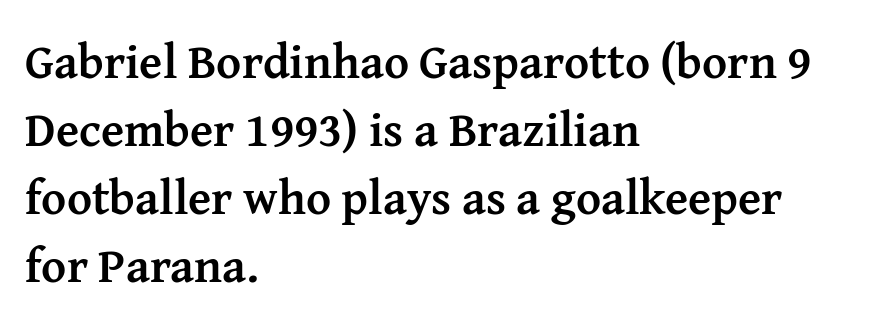
Q: Is the text bold? A: Yes.
Q: Is the text italic (slanted)? A: No, it is upright.
Q: Is the typeface a serif or a sans-serif typeface? A: Serif.
Q: Is the text underlined? A: No.
Q: How is the paragraph aligned? A: Left-aligned.
Q: Is the spacing between letters normal or unusually wide? A: Normal.
Q: Is the spacing between lines tight, normal or loose? A: Normal.
Q: Width (condensed, normal, or wide)? A: Normal.
Q: Stroke contrast? A: Medium.
Q: x-height? A: Medium.
Q: Monospaced? A: No.
